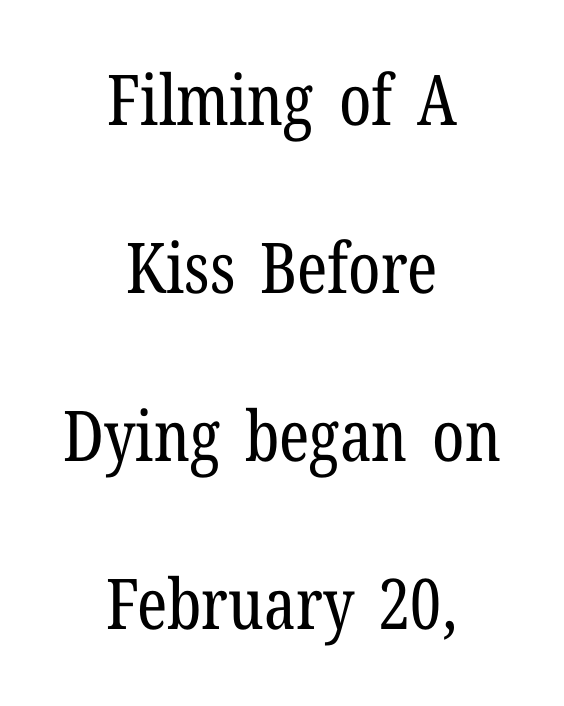
The image shows 70 px regular-weight, condensed serif type, upright; set centered, loose line spacing (2.4x), normal letter spacing, not underlined; low stroke contrast and a medium x-height.
